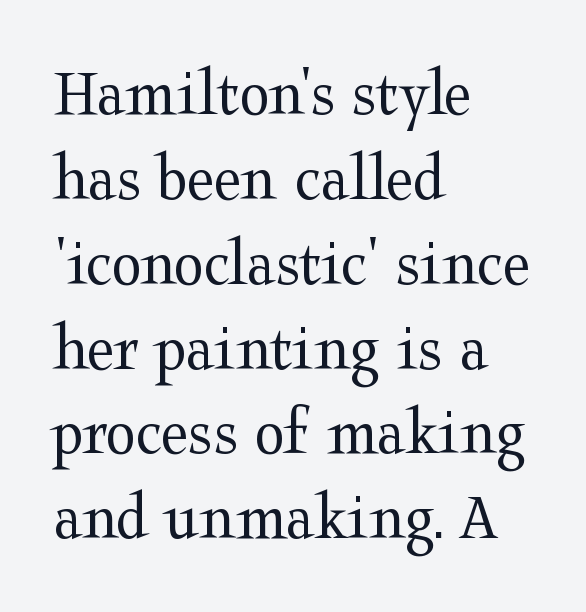
{"serif": "yes", "italic": "no", "bold": "no", "weight": "regular", "width": "wide", "stroke_contrast": "medium", "x_height": "medium", "monospaced": "no", "underline": "no", "align": "left", "line_spacing_ratio": 1.23, "letter_spacing": "normal", "letter_spacing_em": 0.0, "glyph_px": 69}
